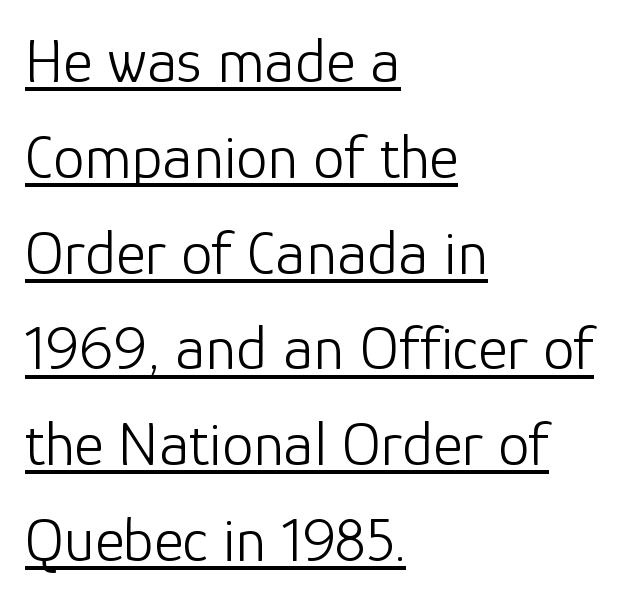
{"serif": "no", "italic": "no", "bold": "no", "weight": "light", "width": "normal", "stroke_contrast": "low", "x_height": "medium", "monospaced": "no", "underline": "yes", "align": "left", "line_spacing": "normal", "line_spacing_ratio": 1.52, "letter_spacing": "normal", "letter_spacing_em": 0.0, "glyph_px": 63}
